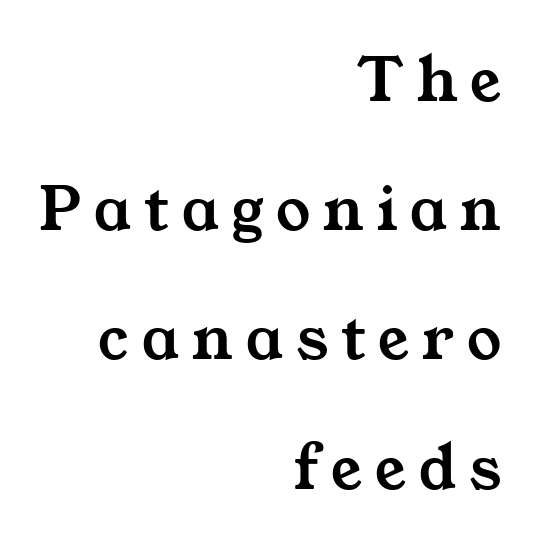
Q: Is the typeface a serif or a sans-serif typeface? A: Serif.
Q: Is the text underlined? A: No.
Q: How is the paragraph aligned? A: Right-aligned.
Q: Is the spacing between lines tight, normal or loose? A: Loose.
Q: Width (condensed, normal, or wide)? A: Wide.
Q: Stroke contrast? A: Medium.
Q: x-height? A: Medium.
Q: Monospaced? A: No.
